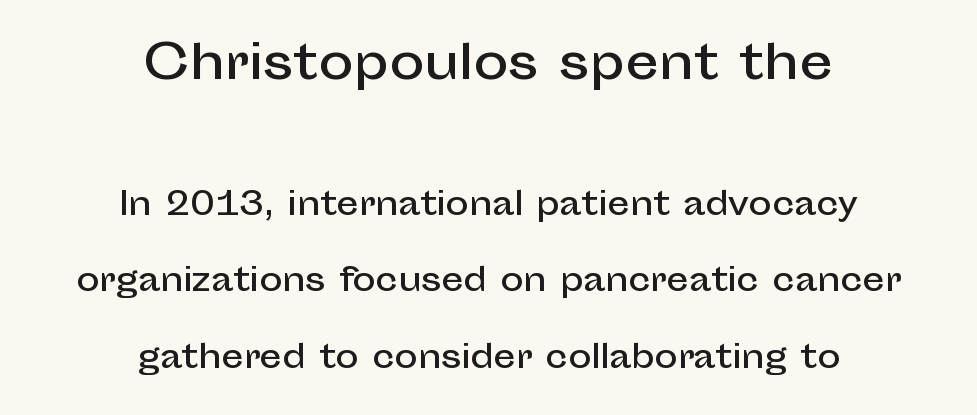
{"serif": "no", "italic": "no", "width": "normal", "stroke_contrast": "low", "x_height": "medium", "monospaced": "no", "underline": "no", "align": "center", "line_spacing": "loose", "line_spacing_ratio": 2.46, "letter_spacing": "normal", "letter_spacing_em": 0.0, "larger_block": "first", "size_ratio": 1.52, "glyph_px": 47}
